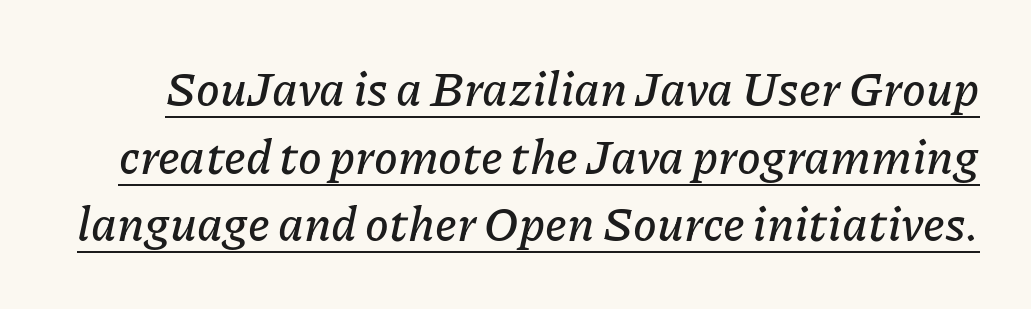
{"italic": "yes", "lean": "right", "slant_degrees": 11, "width": "normal", "stroke_contrast": "low", "x_height": "medium", "monospaced": "no", "underline": "yes", "line_spacing": "normal", "line_spacing_ratio": 1.41, "letter_spacing": "normal", "letter_spacing_em": 0.0, "glyph_px": 48}
